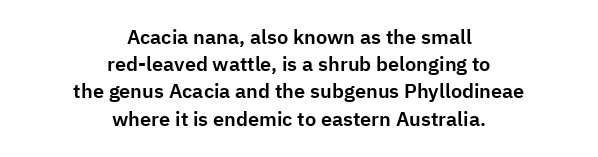
The image shows 20 px text type, upright; set centered, normal line spacing (1.36x), normal letter spacing, not underlined.
